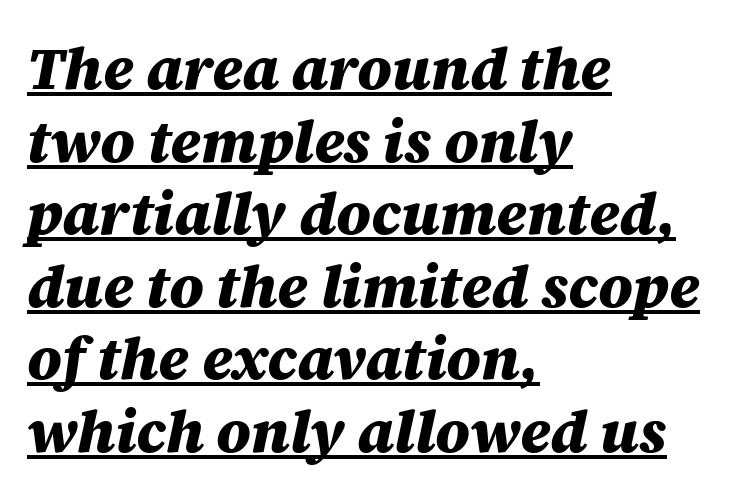
Q: Is the text bold? A: Yes.
Q: Is the text italic (slanted)? A: Yes, it leans right by about 12 degrees.
Q: Is the text underlined? A: Yes.
Q: How is the paragraph aligned? A: Left-aligned.
Q: Is the spacing between letters normal or unusually wide? A: Normal.
Q: Width (condensed, normal, or wide)? A: Normal.
Q: Stroke contrast? A: Medium.
Q: x-height? A: Large.
Q: Monospaced? A: No.
